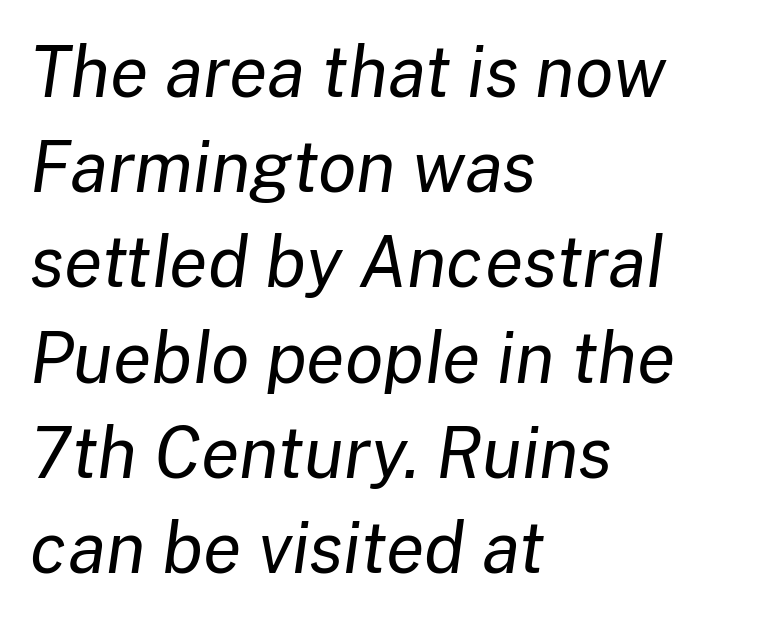
{"italic": "yes", "lean": "right", "slant_degrees": 8, "bold": "no", "weight": "regular", "width": "normal", "stroke_contrast": "low", "x_height": "medium", "monospaced": "no", "underline": "no", "align": "left", "line_spacing": "normal", "line_spacing_ratio": 1.36, "letter_spacing": "normal", "letter_spacing_em": 0.0, "glyph_px": 70}
